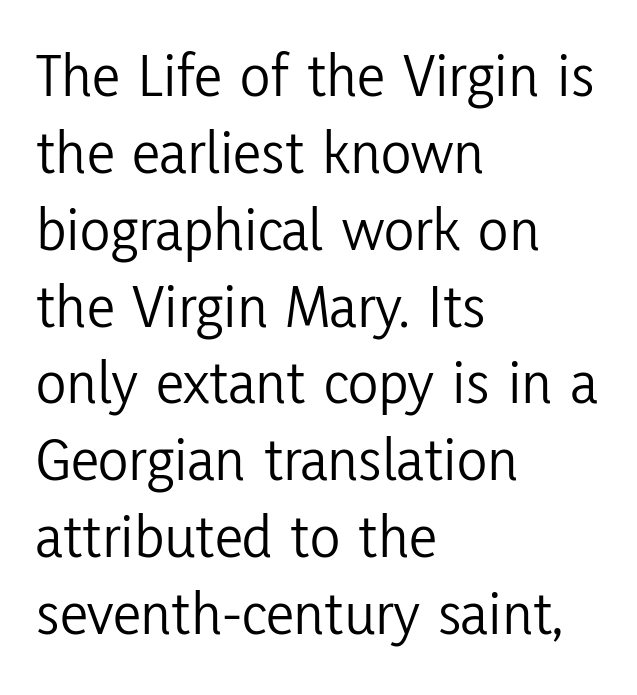
{"serif": "no", "italic": "no", "bold": "no", "weight": "light", "width": "condensed", "stroke_contrast": "low", "x_height": "medium", "monospaced": "no", "underline": "no", "align": "left", "line_spacing_ratio": 1.22, "letter_spacing": "normal", "letter_spacing_em": 0.0, "glyph_px": 63}
